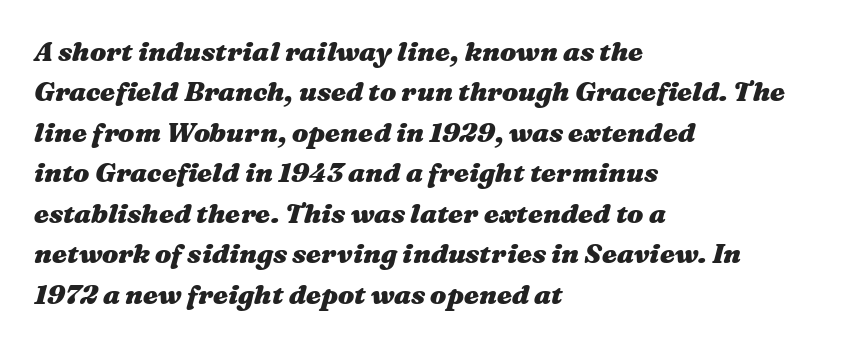
The image shows 27 px bold type, italic (leaning right); set left-aligned, normal line spacing (1.5x), normal letter spacing, not underlined.
